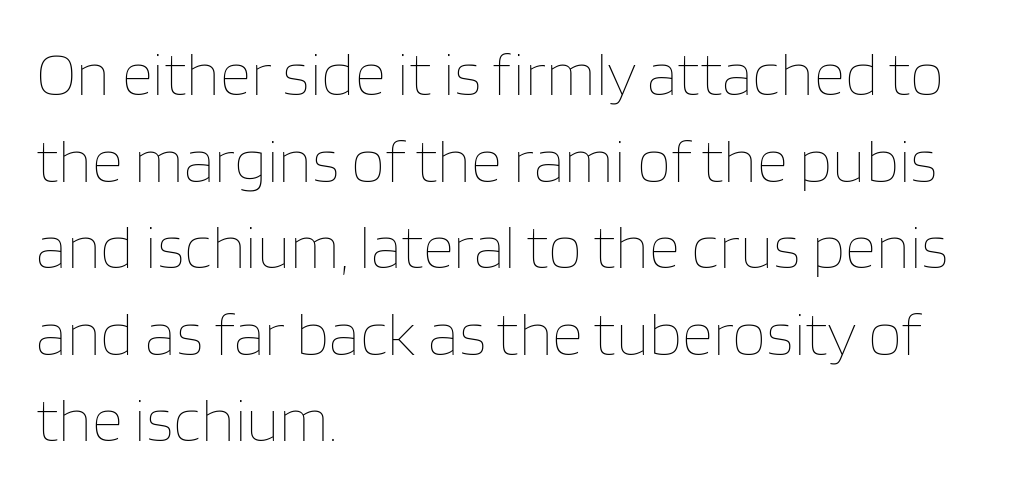
The image shows 61 px thin type, upright; set left-aligned, normal line spacing (1.42x), normal letter spacing, not underlined; low stroke contrast and a large x-height.
